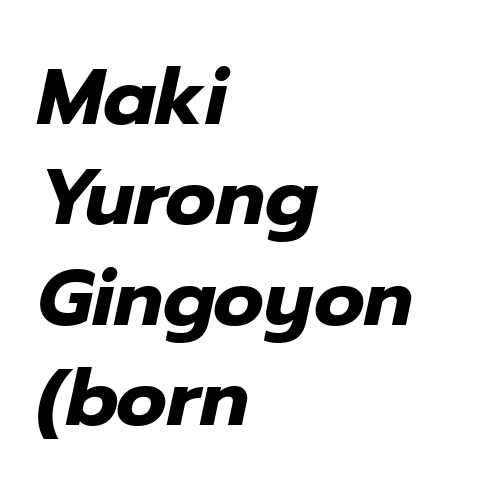
The image shows 79 px heavy type, italic (leaning right); set left-aligned, normal line spacing (1.27x), normal letter spacing, not underlined; low stroke contrast and a medium x-height.
